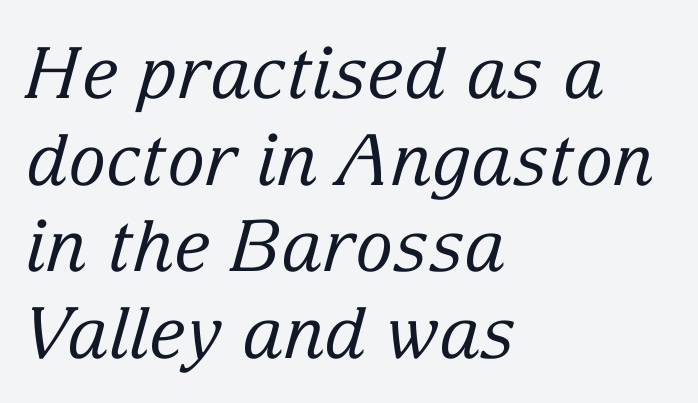
{"serif": "yes", "italic": "yes", "lean": "right", "slant_degrees": 15, "bold": "no", "weight": "regular", "width": "normal", "stroke_contrast": "low", "x_height": "medium", "monospaced": "no", "underline": "no", "align": "left", "line_spacing_ratio": 1.22, "letter_spacing": "normal", "letter_spacing_em": 0.0, "glyph_px": 71}
